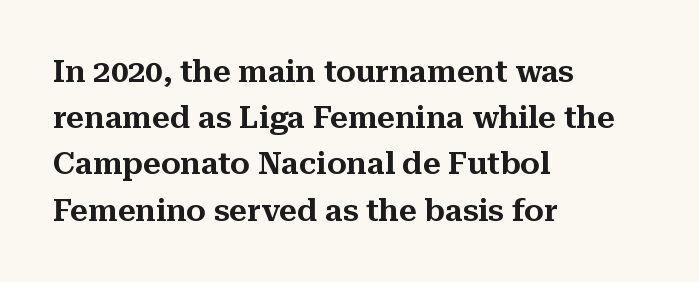
Q: Is the text italic (slanted)? A: No, it is upright.
Q: Is the typeface a serif or a sans-serif typeface? A: Serif.
Q: Is the text underlined? A: No.
Q: How is the paragraph aligned? A: Left-aligned.
Q: Is the spacing between letters normal or unusually wide? A: Normal.
Q: Is the spacing between lines tight, normal or loose? A: Normal.
Q: Width (condensed, normal, or wide)? A: Normal.
Q: Stroke contrast? A: Medium.
Q: x-height? A: Medium.
Q: Monospaced? A: No.
